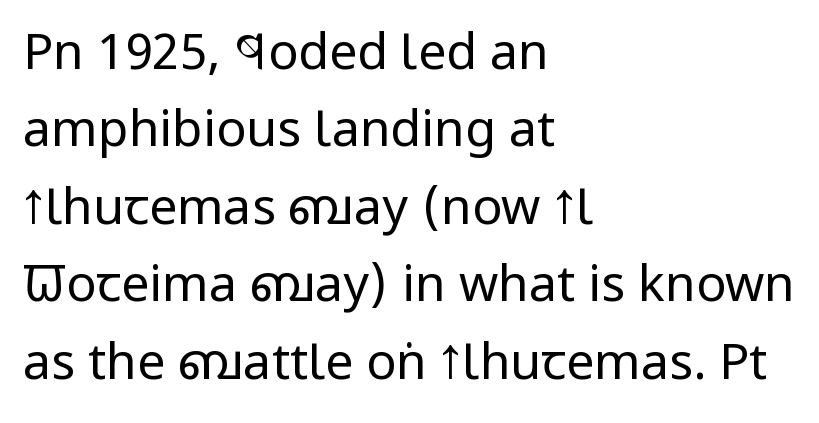
The specimen reads as upright at a glance. The paragraph has a hard left edge and a soft right edge. No chunkiness to these letters — they're not bold. Observe the absence of serifs on each vertical stroke in this sample. Varying glyph widths throughout — classic text-font behaviour. Just letters on the line, the space beneath them empty.
